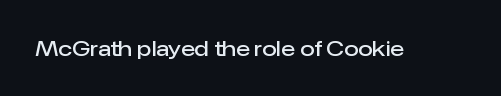
Q: Is the text bold? A: Semi-bold.
Q: Is the text italic (slanted)? A: No, it is upright.
Q: Is the text underlined? A: No.
Q: Is the spacing between letters normal or unusually wide? A: Normal.
